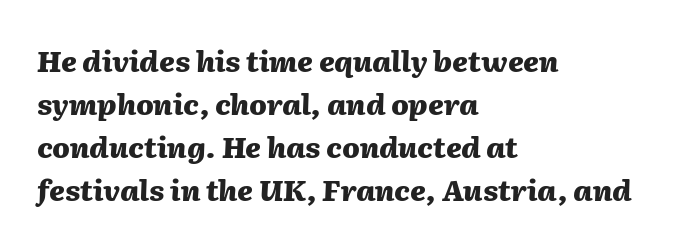
Q: Is the text bold? A: Yes.
Q: Is the text italic (slanted)? A: Yes, it leans right by about 2 degrees.
Q: Is the text underlined? A: No.
Q: How is the paragraph aligned? A: Left-aligned.
Q: Is the spacing between letters normal or unusually wide? A: Normal.
Q: Is the spacing between lines tight, normal or loose? A: Normal.
Q: Width (condensed, normal, or wide)? A: Normal.
Q: Stroke contrast? A: Medium.
Q: x-height? A: Medium.
Q: Monospaced? A: No.
